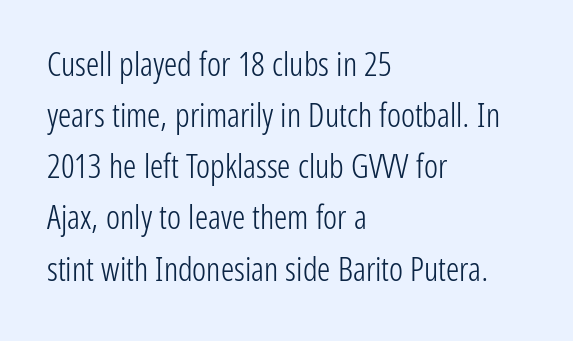
Q: Is the text bold? A: No.
Q: Is the text italic (slanted)? A: No, it is upright.
Q: Is the typeface a serif or a sans-serif typeface? A: Sans-serif.
Q: Is the text underlined? A: No.
Q: How is the paragraph aligned? A: Left-aligned.
Q: Is the spacing between letters normal or unusually wide? A: Normal.
Q: Is the spacing between lines tight, normal or loose? A: Normal.
Q: Width (condensed, normal, or wide)? A: Condensed.
Q: Stroke contrast? A: Low.
Q: x-height? A: Medium.
Q: Monospaced? A: No.
